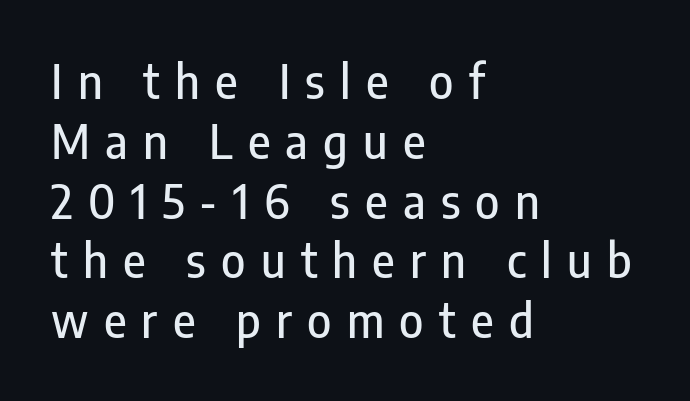
Q: Is the text italic (slanted)? A: No, it is upright.
Q: Is the typeface a serif or a sans-serif typeface? A: Sans-serif.
Q: Is the text underlined? A: No.
Q: How is the paragraph aligned? A: Left-aligned.
Q: Is the spacing between letters normal or unusually wide? A: Unusually wide.
Q: Is the spacing between lines tight, normal or loose? A: Normal.
Q: Width (condensed, normal, or wide)? A: Condensed.
Q: Stroke contrast? A: Low.
Q: x-height? A: Medium.
Q: Monospaced? A: No.
